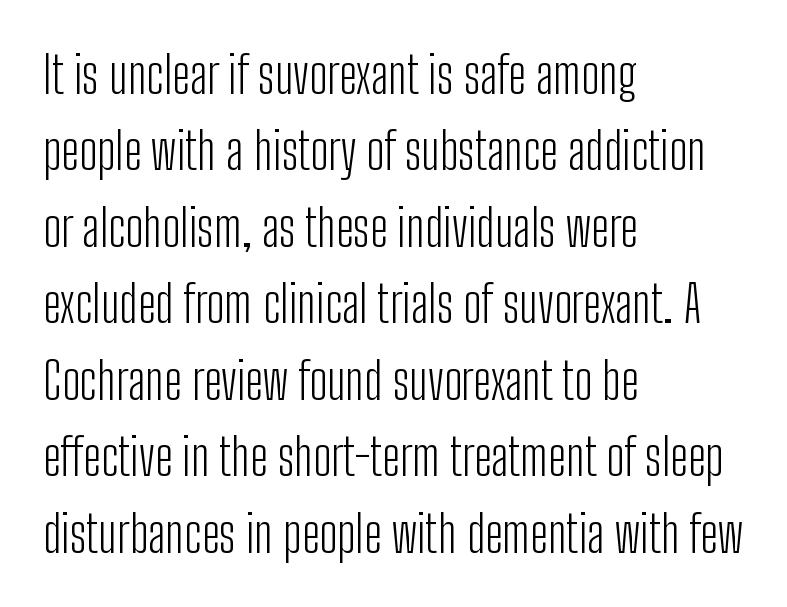
{"serif": "no", "italic": "no", "bold": "no", "weight": "light", "width": "condensed", "stroke_contrast": "low", "x_height": "medium", "monospaced": "no", "underline": "no", "align": "left", "line_spacing": "normal", "line_spacing_ratio": 1.5, "letter_spacing": "normal", "letter_spacing_em": 0.0, "glyph_px": 51}
